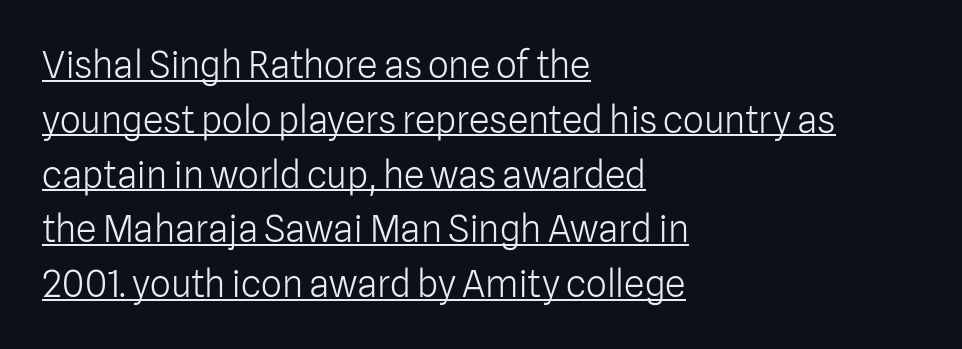
Alignment: flush left. Bold? No — there's no thickening of the strokes. Honestly, the underline is the first thing you notice here. A typesetter would mark this as roman, not italic.
